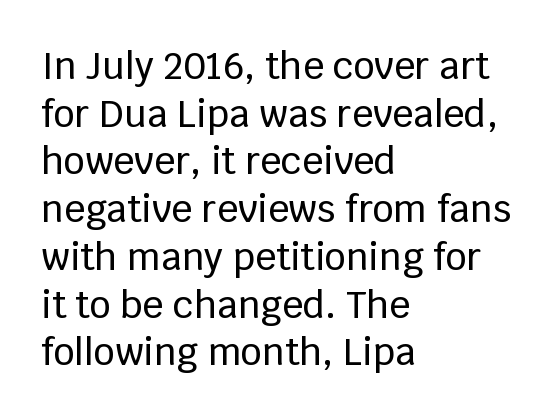
Every stem runs plumb, perpendicular to the baseline. Examine the stroke ends and you'll find no serifs. Varying glyph widths throughout — classic text-font behaviour. Beneath every word, the page is bare.
